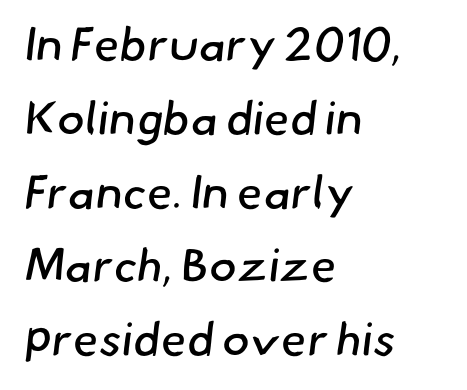
The image shows 47 px regular-weight sans-serif type; set left-aligned, normal line spacing (1.57x), normal letter spacing, not underlined; low stroke contrast and a small x-height.
